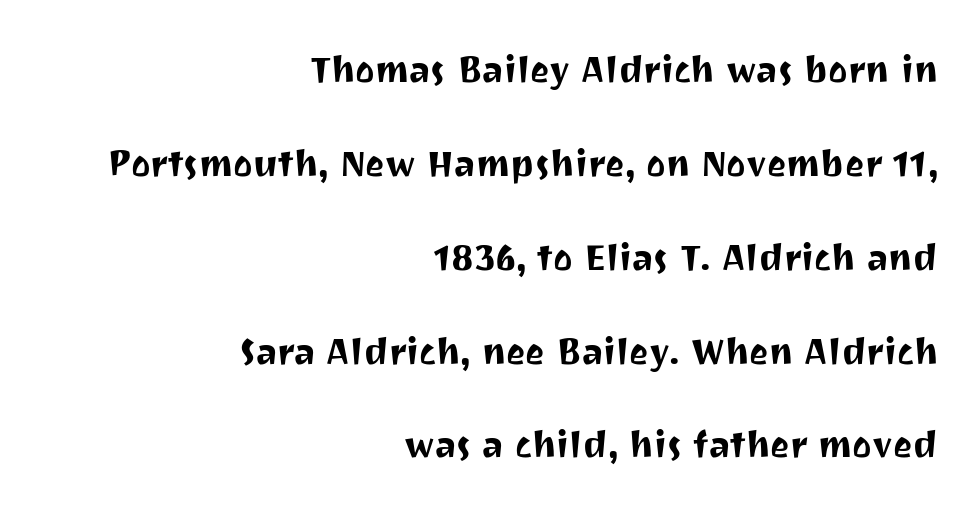
{"serif": "no", "italic": "no", "width": "normal", "stroke_contrast": "medium", "x_height": "medium", "monospaced": "no", "underline": "no", "align": "right", "line_spacing": "loose", "line_spacing_ratio": 2.04, "letter_spacing": "normal", "letter_spacing_em": 0.0, "glyph_px": 46}
